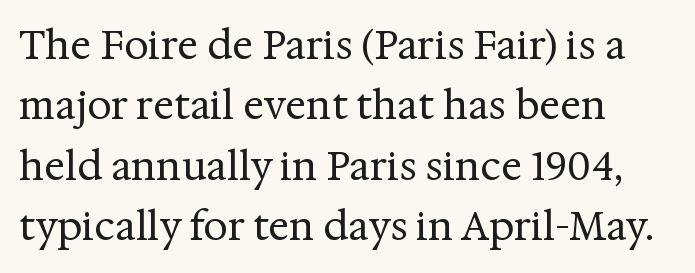
Q: Is the text bold? A: No.
Q: Is the text italic (slanted)? A: No, it is upright.
Q: Is the typeface a serif or a sans-serif typeface? A: Serif.
Q: Is the text underlined? A: No.
Q: How is the paragraph aligned? A: Left-aligned.
Q: Is the spacing between letters normal or unusually wide? A: Normal.
Q: Is the spacing between lines tight, normal or loose? A: Normal.
Q: Width (condensed, normal, or wide)? A: Normal.
Q: Stroke contrast? A: Medium.
Q: x-height? A: Medium.
Q: Monospaced? A: No.
